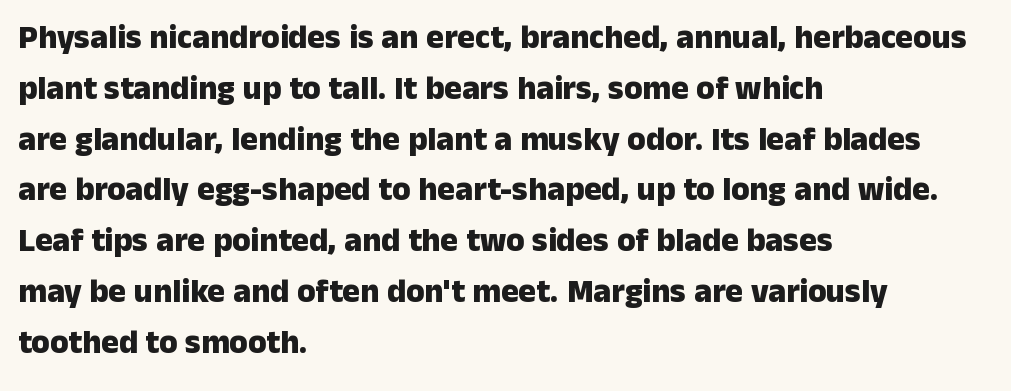
The image shows 33 px heavy sans-serif type, upright; set left-aligned, normal line spacing (1.54x), normal letter spacing, not underlined; low stroke contrast and a medium x-height.
